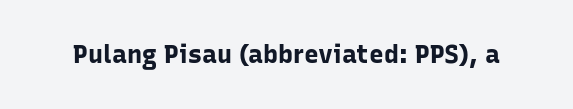
{"italic": "no", "bold": "yes", "underline": "no", "letter_spacing": "normal", "letter_spacing_em": 0.0, "glyph_px": 25}
